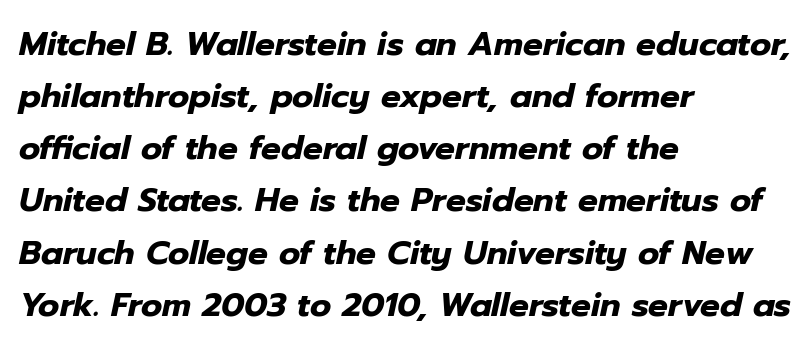
Q: Is the text bold? A: Yes.
Q: Is the text italic (slanted)? A: Yes, it leans right by about 12 degrees.
Q: Is the text underlined? A: No.
Q: How is the paragraph aligned? A: Left-aligned.
Q: Is the spacing between letters normal or unusually wide? A: Normal.
Q: Is the spacing between lines tight, normal or loose? A: Normal.
Q: Width (condensed, normal, or wide)? A: Normal.
Q: Stroke contrast? A: Low.
Q: x-height? A: Medium.
Q: Monospaced? A: No.
